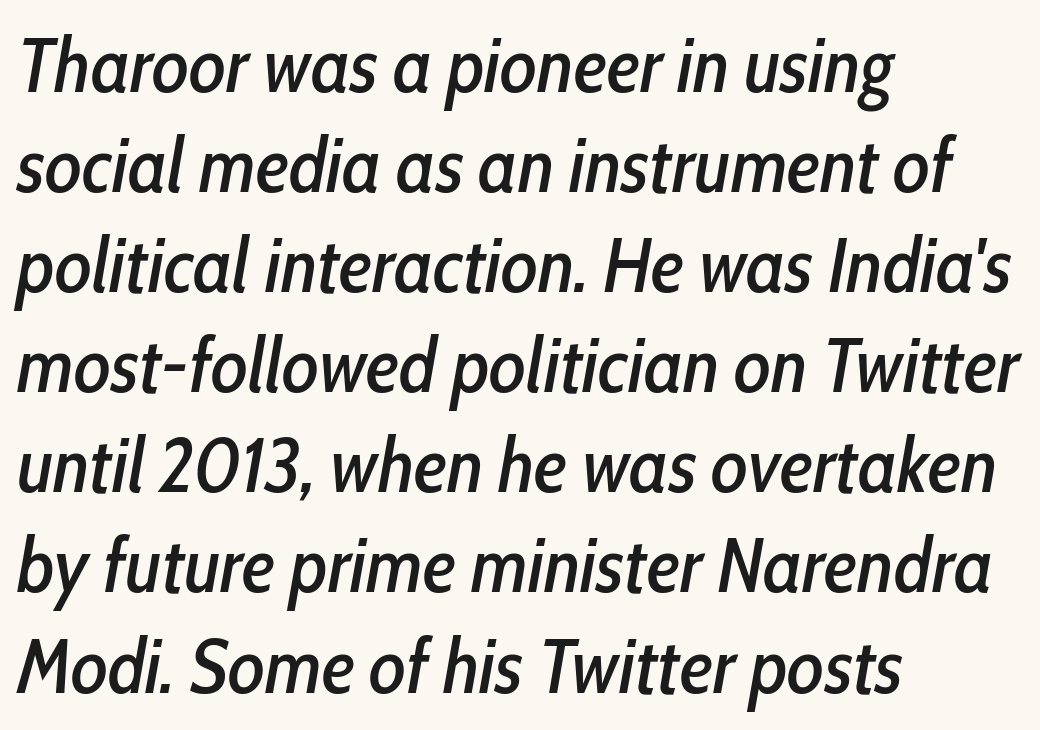
{"italic": "yes", "lean": "right", "slant_degrees": 10, "width": "condensed", "stroke_contrast": "low", "x_height": "medium", "monospaced": "no", "underline": "no", "align": "left", "line_spacing": "normal", "line_spacing_ratio": 1.3, "letter_spacing": "normal", "letter_spacing_em": 0.0, "glyph_px": 77}
